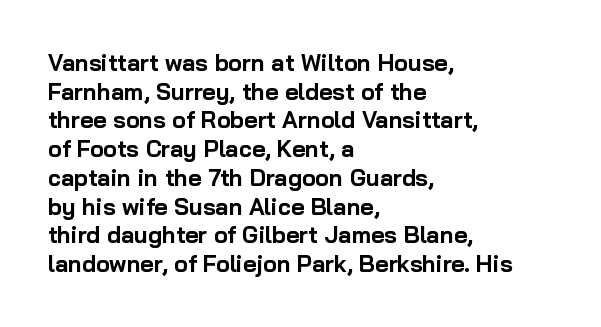
In CSS terms this would be text-align: left. On the weight axis this lands at bold, roughly 700. No word sits above an underline. Regarding leading, the lines here are spaced in the standard way. Quick note: not italic, upright. Glyph-to-glyph distance matches everyday printed text.
